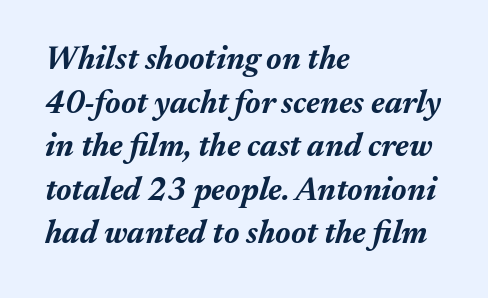
The image shows 32 px bold type, italic (leaning right); set left-aligned, normal line spacing (1.36x), normal letter spacing, not underlined; medium stroke contrast and a medium x-height.
